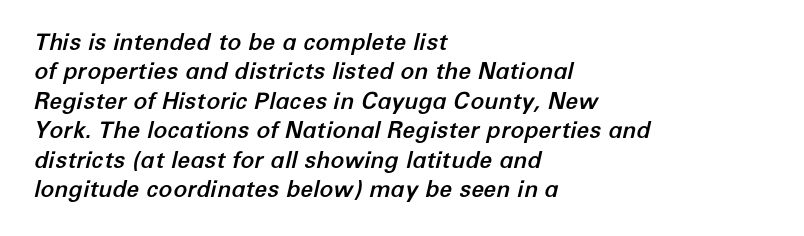
{"italic": "yes", "lean": "right", "slant_degrees": 12, "underline": "no", "align": "left", "line_spacing": "normal", "line_spacing_ratio": 1.28, "letter_spacing": "normal", "letter_spacing_em": 0.0, "glyph_px": 23}
